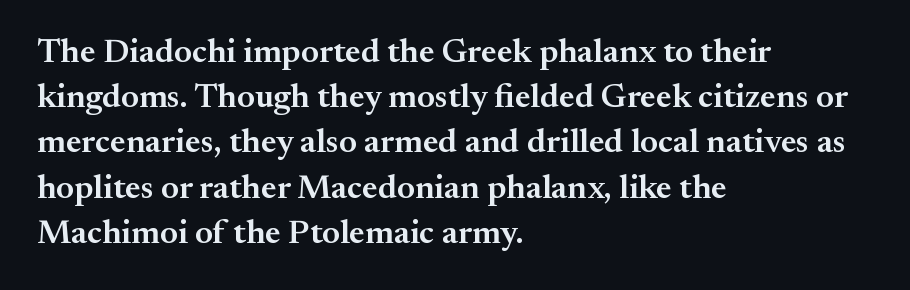
The image shows 34 px semibold serif type, upright; set left-aligned, normal line spacing (1.33x), normal letter spacing, not underlined; medium stroke contrast and a small x-height.
